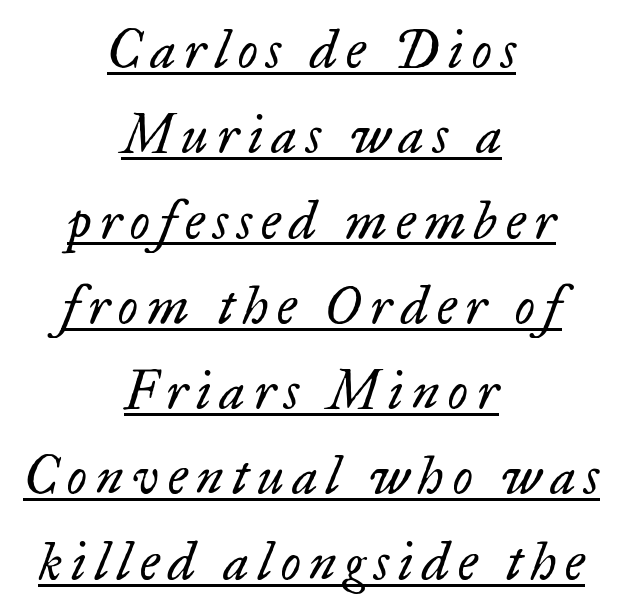
These characters rest on top of a visible drawn line. The glyphs in this specimen are seriffed. Every character sits at an angle, as italics do. No heavy texture on the line: the type isn't bold. A typesetter would call this proportional, since set widths differ per character.
